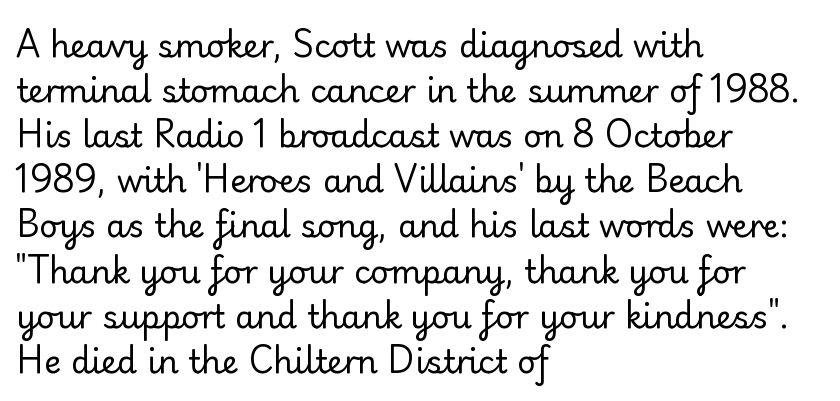
{"serif": "no", "italic": "no", "bold": "no", "weight": "regular", "width": "normal", "stroke_contrast": "low", "x_height": "small", "monospaced": "no", "underline": "no", "align": "left", "line_spacing": "normal", "line_spacing_ratio": 1.41, "letter_spacing": "normal", "letter_spacing_em": 0.0, "glyph_px": 32}
